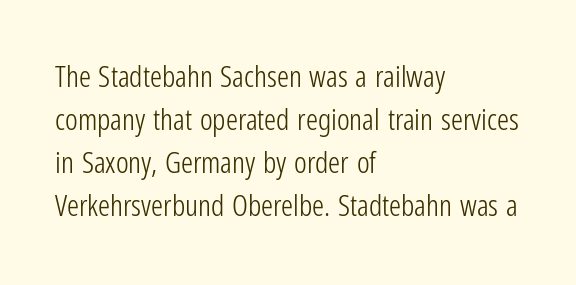
Q: Is the text bold? A: No.
Q: Is the text italic (slanted)? A: No, it is upright.
Q: Is the typeface a serif or a sans-serif typeface? A: Sans-serif.
Q: Is the text underlined? A: No.
Q: How is the paragraph aligned? A: Left-aligned.
Q: Is the spacing between letters normal or unusually wide? A: Normal.
Q: Is the spacing between lines tight, normal or loose? A: Normal.
Q: Width (condensed, normal, or wide)? A: Condensed.
Q: Stroke contrast? A: Low.
Q: x-height? A: Medium.
Q: Monospaced? A: No.
